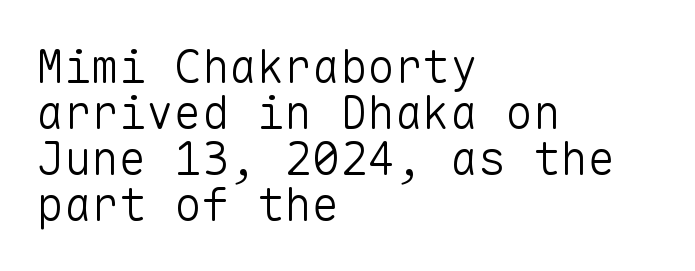
Alignment: flush left. The letters sit at their default tracking, neither squeezed nor spread. No feet cap the strokes, marking this as sans-serif type. The glyphs are unaccompanied by any horizontal stroke below them. A typesetter would call this leading minimal, almost set solid. Posture: upright roman.
